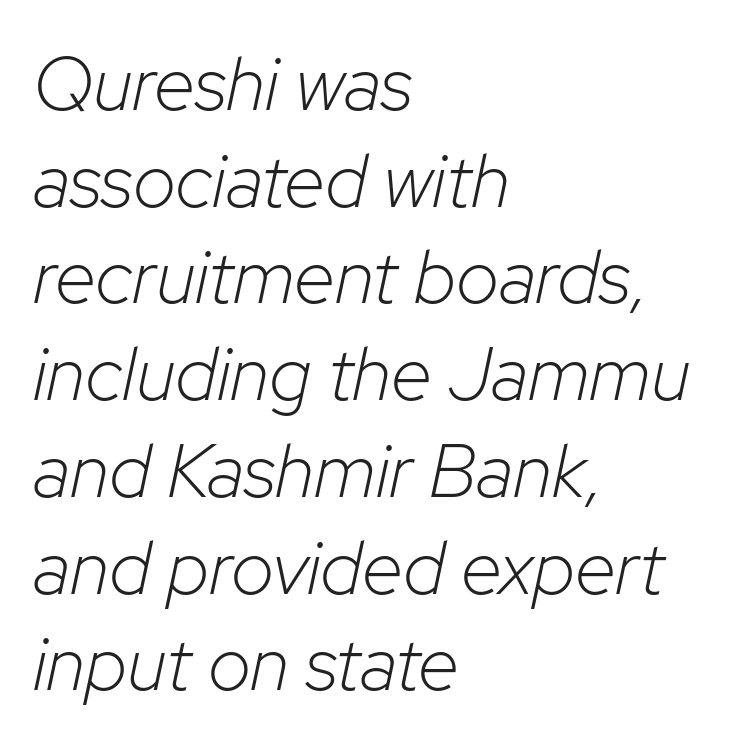
Q: Is the text bold? A: No.
Q: Is the text italic (slanted)? A: Yes, it leans right by about 12 degrees.
Q: Is the text underlined? A: No.
Q: How is the paragraph aligned? A: Left-aligned.
Q: Is the spacing between letters normal or unusually wide? A: Normal.
Q: Is the spacing between lines tight, normal or loose? A: Normal.
Q: Width (condensed, normal, or wide)? A: Normal.
Q: Stroke contrast? A: Low.
Q: x-height? A: Medium.
Q: Monospaced? A: No.
